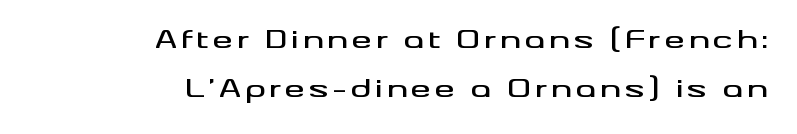
The image shows 25 px text type, upright; set right-aligned, loose line spacing (1.98x), not underlined.
